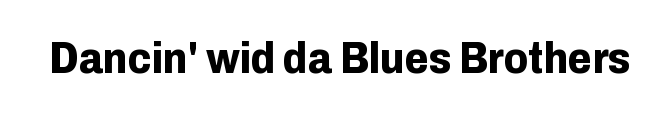
The tracking reads as untouched default to a designer's eye. Only glyphs here, with clear space below each row. The font's upright variant was chosen for this text. Compared with an ordinary text face, these strokes are far heavier — a full bold.
